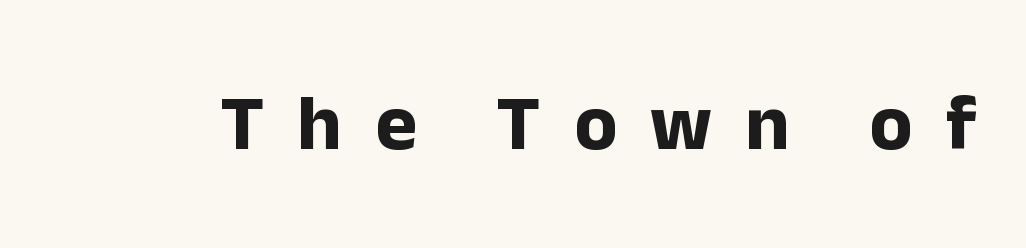
{"serif": "no", "italic": "no", "bold": "yes", "weight": "bold", "width": "normal", "stroke_contrast": "low", "x_height": "medium", "monospaced": "no", "underline": "no", "letter_spacing": "wide", "letter_spacing_em": 0.42, "glyph_px": 79}
